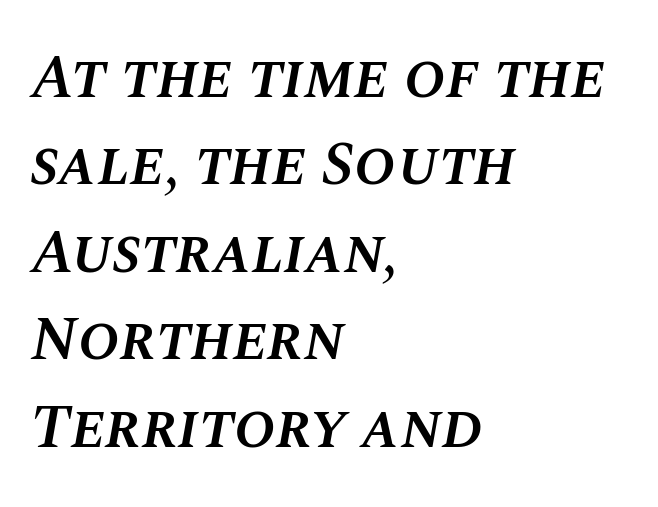
Quick note: italic. The rendering keeps characters at their native spacing. Compared with a centered layout, this one pins lines to the left instead. Emphasis by weight is partial: semibold.
